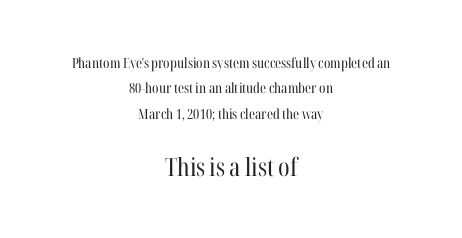
The rendering enlarges the type as you move from the upper chunk to the lower. You could call the tracking neutral — neither tight nor loose. No word sits above an underline. The strokes carry an ordinary text weight at most.
